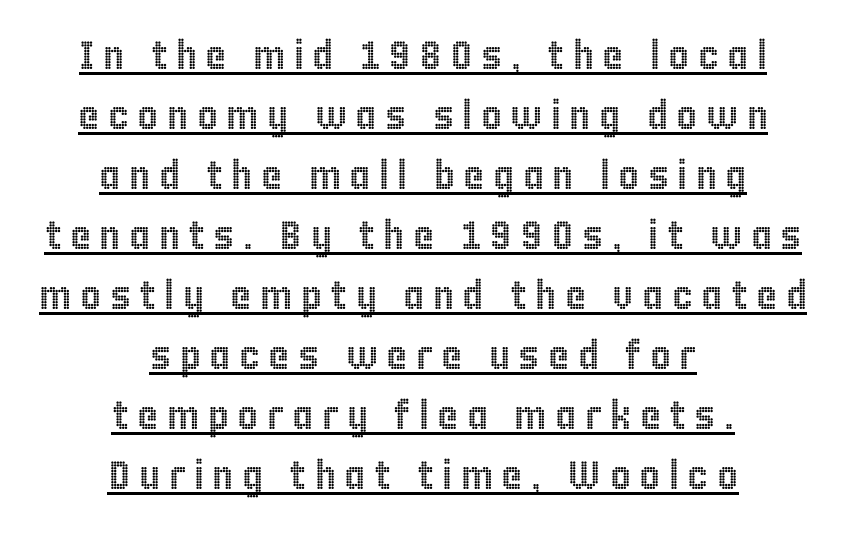
The image shows 40 px condensed type, upright; set centered, normal line spacing (1.5x), unusually wide letter spacing (+0.21 em), underlined; a large x-height.
